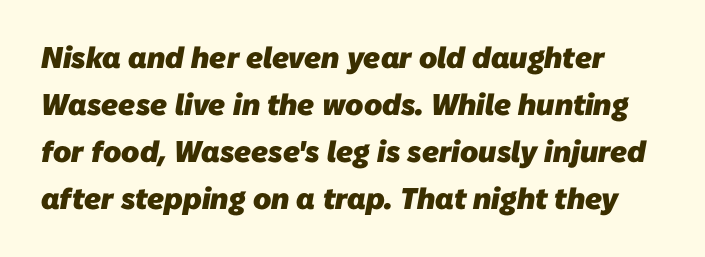
Check where the strokes stop: nothing finishes them off — pure sans. The strokes are fattened all the way to bold. Honestly, there is no underline to notice here at all. You could not count columns in this text — the font is proportionally spaced.
